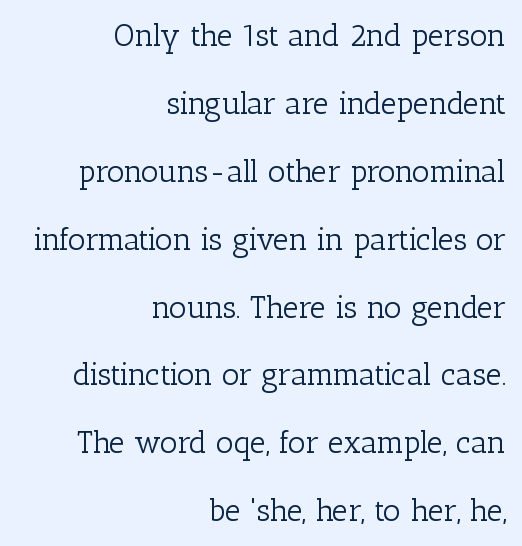
A typesetter would call this proportional, since set widths differ per character. This is not heavy type; no bold has been used. Posture: straight, roman, zero tilt. Leftover space on each line is placed entirely before the opening word. A clean baseline with only descenders dipping below it. If you measured baseline to baseline, you'd find a long distance.
